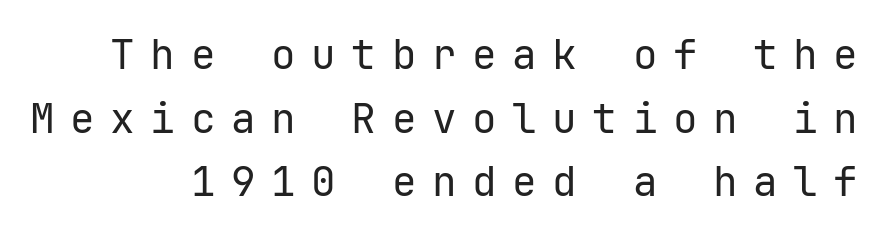
The image shows 41 px regular-weight sans-serif type, upright, monospaced; set normal line spacing (1.55x), unusually wide letter spacing (+0.38 em), not underlined; low stroke contrast and a medium x-height.
